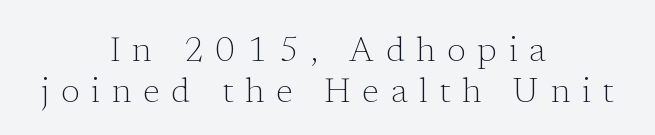
The image shows 34 px light serif type, upright; set centered, line spacing 1.2x, unusually wide letter spacing (+0.35 em), not underlined; low stroke contrast and a medium x-height.
